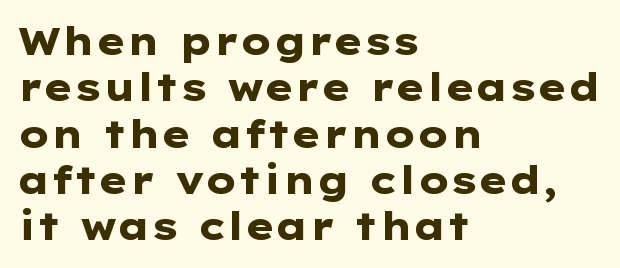
The image shows 38 px heavy, wide sans-serif type, upright; set left-aligned, line spacing 1.22x, normal letter spacing, not underlined; low stroke contrast and a medium x-height.
